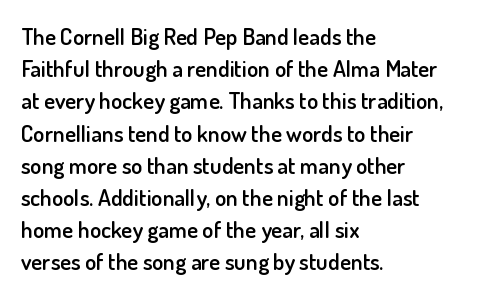
The image shows 23 px text type, upright; set left-aligned, normal line spacing (1.4x), normal letter spacing, not underlined.
